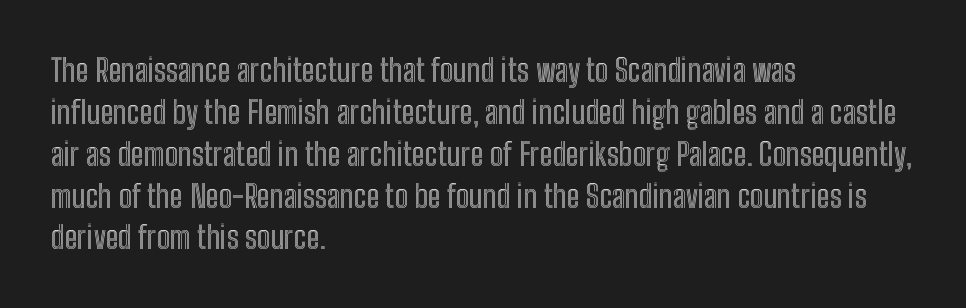
Q: Is the text italic (slanted)? A: No, it is upright.
Q: Is the text underlined? A: No.
Q: How is the paragraph aligned? A: Left-aligned.
Q: Is the spacing between letters normal or unusually wide? A: Normal.
Q: Is the spacing between lines tight, normal or loose? A: Normal.
Q: Width (condensed, normal, or wide)? A: Condensed.
Q: x-height? A: Medium.
Q: Monospaced? A: No.
